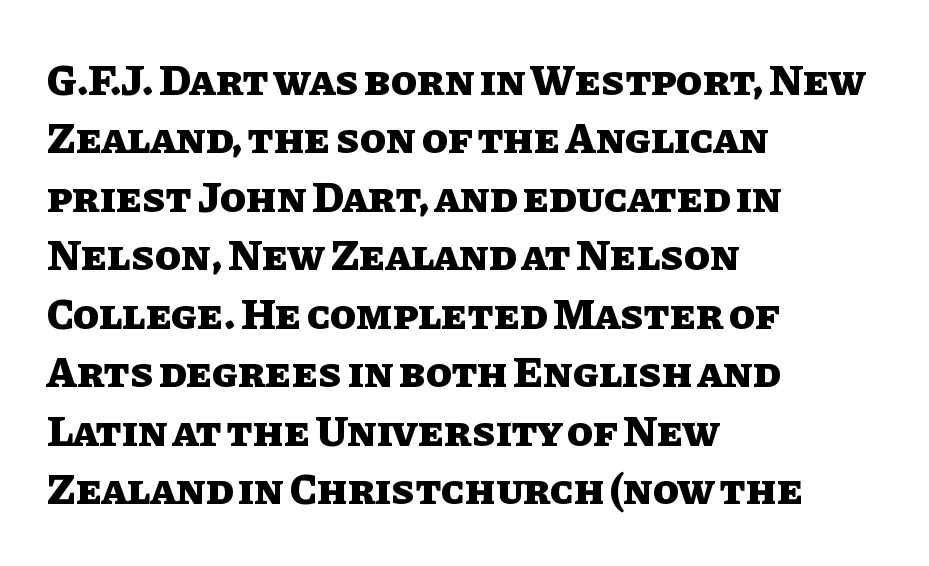
{"italic": "no", "bold": "yes", "weight": "heavy", "width": "normal", "stroke_contrast": "low", "x_height": "large", "monospaced": "no", "underline": "no", "align": "left", "line_spacing": "normal", "line_spacing_ratio": 1.36, "letter_spacing": "normal", "letter_spacing_em": 0.0, "glyph_px": 43}
